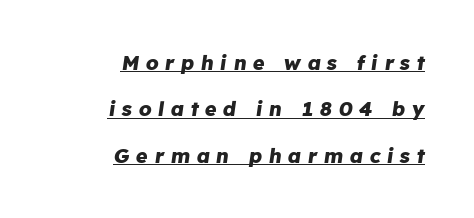
Q: Is the text bold? A: Yes.
Q: Is the text italic (slanted)? A: Yes, it leans right by about 8 degrees.
Q: Is the text underlined? A: Yes.
Q: How is the paragraph aligned? A: Right-aligned.
Q: Is the spacing between letters normal or unusually wide? A: Unusually wide.
Q: Is the spacing between lines tight, normal or loose? A: Loose.
